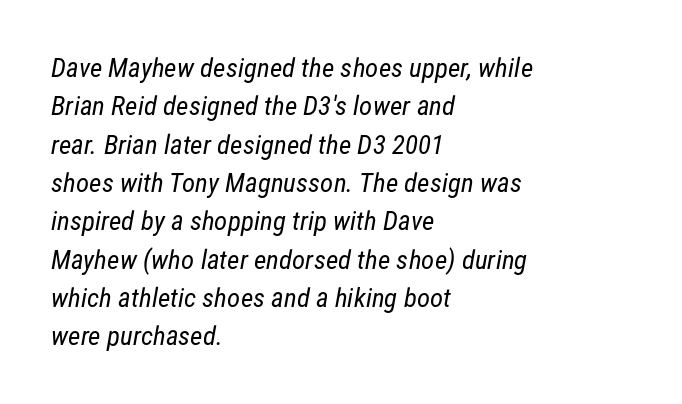
{"bold": "no", "underline": "no", "align": "left", "line_spacing": "normal", "line_spacing_ratio": 1.42, "letter_spacing": "normal", "letter_spacing_em": 0.0, "glyph_px": 27}
